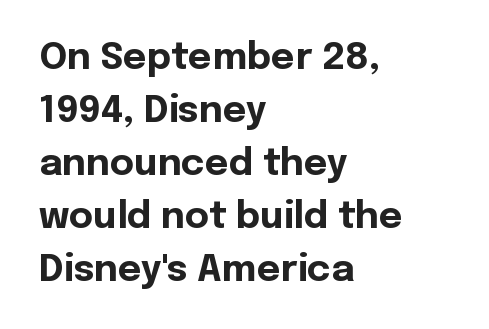
Horizontally, the lines are justified to the leading edge only. As a designer I'd log this as weight 700, bold. Spacing verdict: proportional, widths tailored to each character. Every character sits straight up, as roman type does.
